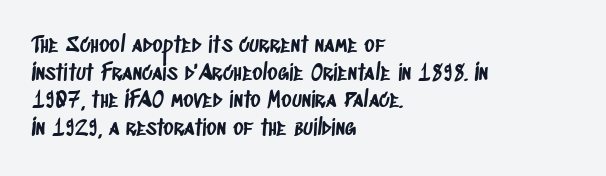
The image shows 22 px text type; set left-aligned, normal line spacing (1.26x), normal letter spacing, not underlined.
